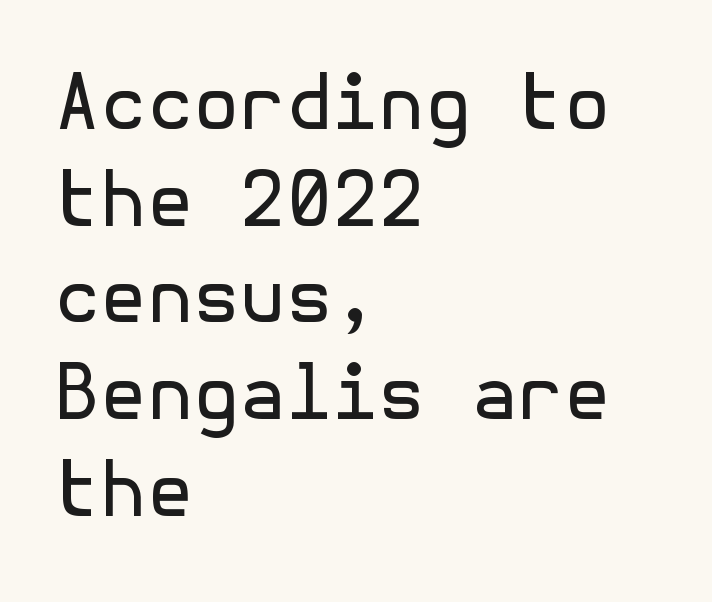
The line texture is even and compact thanks to regular tracking. I'd call this a sans setting — the letters go barefoot. The lettering holds an erect, upright posture throughout. The vertical gap from one line to the next is medium. Weight: regular or lighter. The lines in this sample share a left origin and differ only in where they stop.
